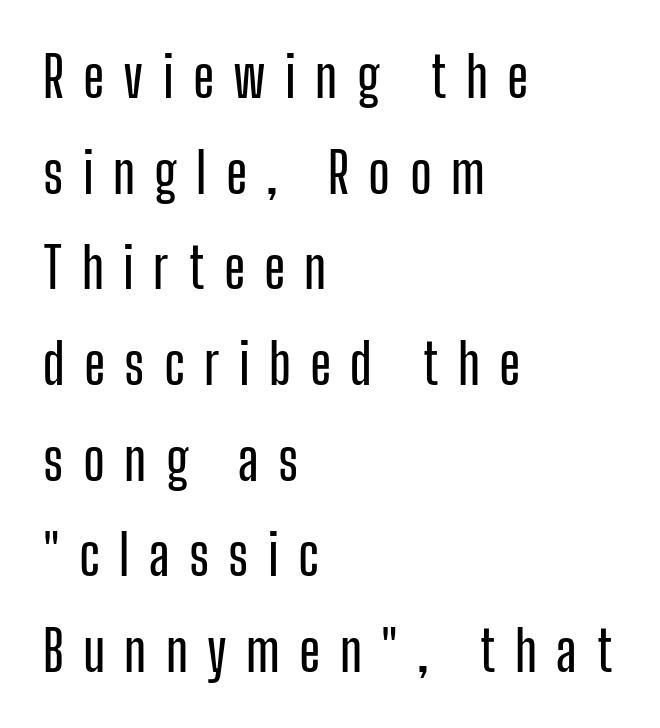
The image shows 55 px condensed sans-serif type, upright; set left-aligned, line spacing 1.74x, unusually wide letter spacing (+0.35 em), not underlined; low stroke contrast and a medium x-height.
